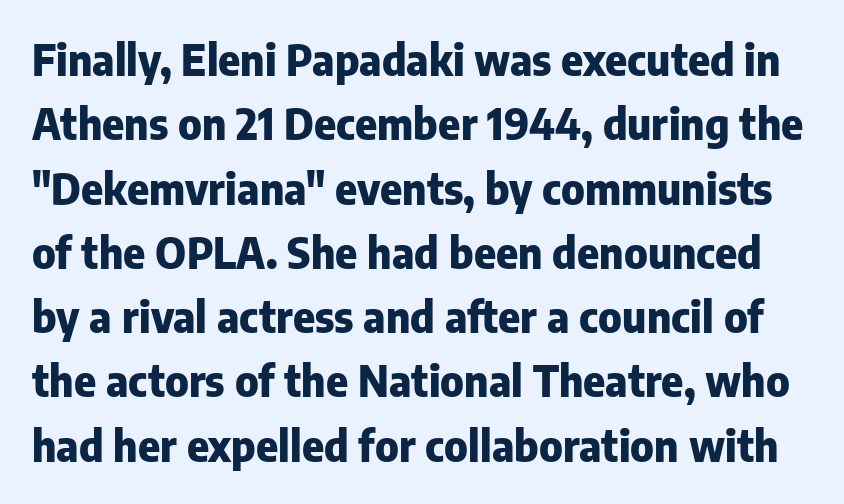
Each new line begins a customary step beneath the previous one. Do the characters align in a grid? No, the font is proportional. The typography opts for an upright posture over an oblique one. Its strokes are broad and dark, the hallmark of bold type. Is this a sans? Yes — the strokes have no serifs. Tracking here is standard; glyphs follow each other at the usual distance.
